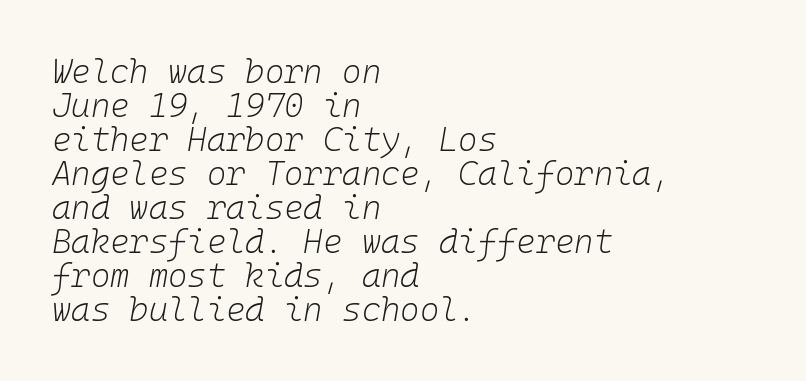
{"italic": "yes", "lean": "right", "slant_degrees": 10, "bold": "no", "weight": "light", "width": "normal", "stroke_contrast": "low", "x_height": "medium", "monospaced": "yes", "underline": "no", "align": "left", "line_spacing": "tight", "line_spacing_ratio": 1.03, "letter_spacing": "normal", "letter_spacing_em": 0.0, "glyph_px": 33}
